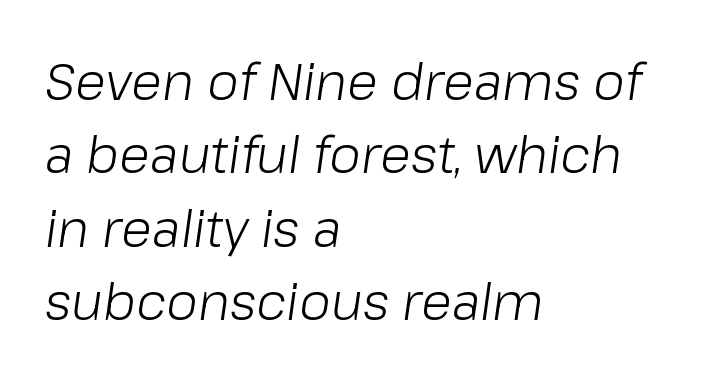
{"italic": "yes", "lean": "right", "slant_degrees": 8, "bold": "no", "weight": "light", "width": "normal", "stroke_contrast": "low", "x_height": "medium", "monospaced": "no", "underline": "no", "align": "left", "line_spacing": "normal", "line_spacing_ratio": 1.44, "letter_spacing": "normal", "letter_spacing_em": 0.0, "glyph_px": 51}
